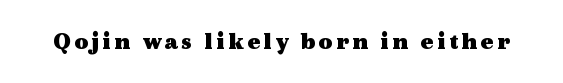
I'd describe the lettering as bold — thick and assertive. Quick note: underline off. It's the straight-up-and-down kind of type.
